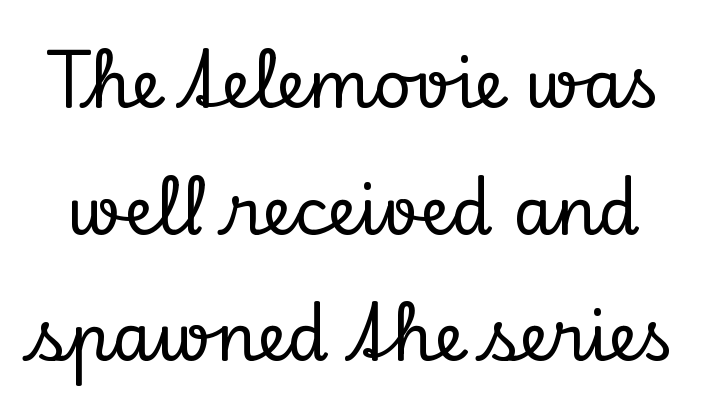
{"italic": "no", "width": "normal", "stroke_contrast": "low", "x_height": "small", "monospaced": "no", "underline": "no", "line_spacing": "loose", "line_spacing_ratio": 1.92, "letter_spacing": "normal", "letter_spacing_em": 0.0, "glyph_px": 66}
